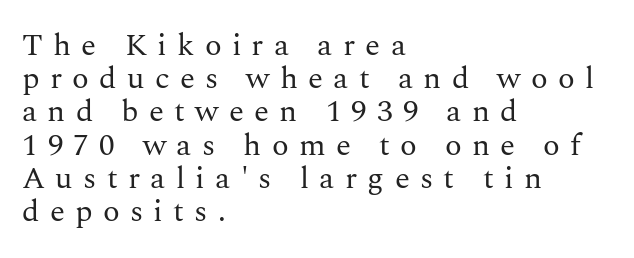
Q: Is the text bold? A: No.
Q: Is the text italic (slanted)? A: No, it is upright.
Q: Is the typeface a serif or a sans-serif typeface? A: Serif.
Q: Is the text underlined? A: No.
Q: How is the paragraph aligned? A: Left-aligned.
Q: Is the spacing between letters normal or unusually wide? A: Unusually wide.
Q: Is the spacing between lines tight, normal or loose? A: Tight.
Q: Width (condensed, normal, or wide)? A: Normal.
Q: Stroke contrast? A: Medium.
Q: x-height? A: Medium.
Q: Monospaced? A: No.
